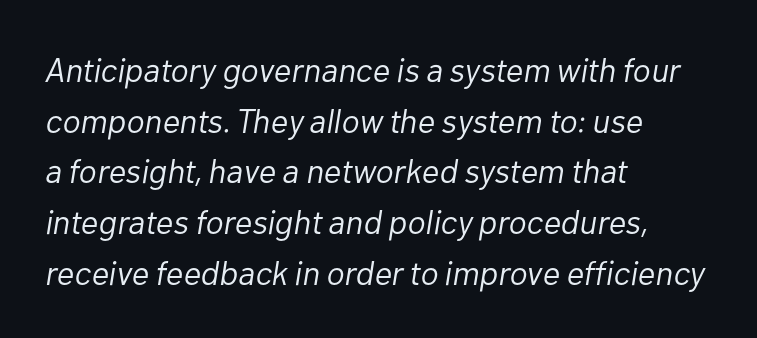
Q: Is the text bold? A: No.
Q: Is the text italic (slanted)? A: Yes, it leans right by about 10 degrees.
Q: Is the text underlined? A: No.
Q: How is the paragraph aligned? A: Left-aligned.
Q: Is the spacing between letters normal or unusually wide? A: Normal.
Q: Is the spacing between lines tight, normal or loose? A: Normal.
Q: Width (condensed, normal, or wide)? A: Normal.
Q: Stroke contrast? A: Low.
Q: x-height? A: Medium.
Q: Monospaced? A: No.
